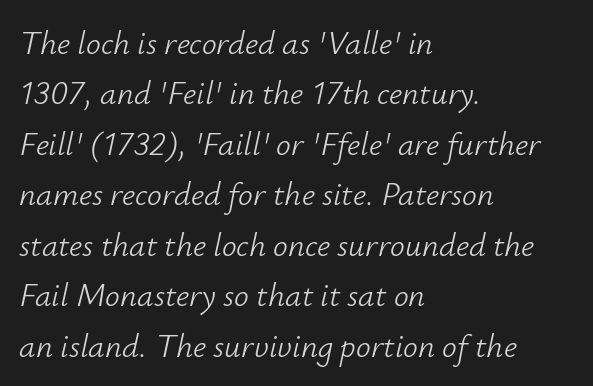
{"italic": "yes", "lean": "right", "slant_degrees": 12, "bold": "no", "weight": "light", "width": "normal", "stroke_contrast": "low", "x_height": "small", "monospaced": "no", "underline": "no", "align": "left", "line_spacing": "normal", "line_spacing_ratio": 1.53, "letter_spacing": "normal", "letter_spacing_em": 0.0, "glyph_px": 33}
